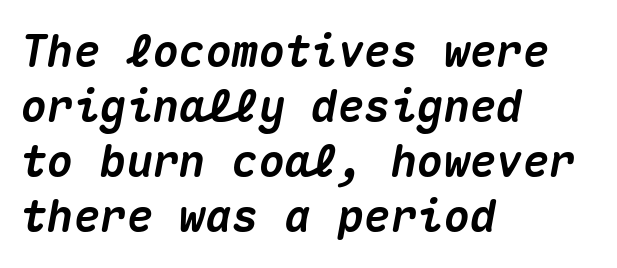
The image shows 44 px heavy type, italic (leaning right), monospaced; set left-aligned, normal line spacing (1.25x), normal letter spacing, not underlined; medium stroke contrast and a medium x-height.
